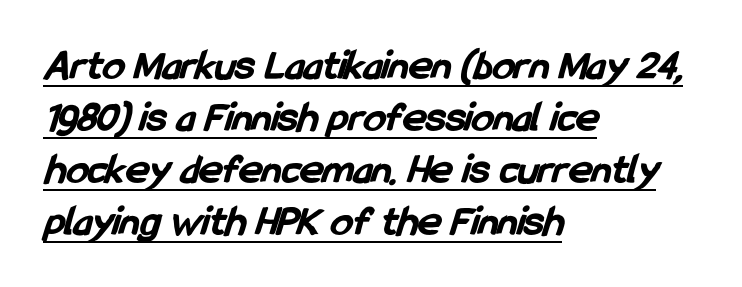
Q: Is the text bold? A: Yes.
Q: Is the typeface a serif or a sans-serif typeface? A: Sans-serif.
Q: Is the text underlined? A: Yes.
Q: How is the paragraph aligned? A: Left-aligned.
Q: Is the spacing between letters normal or unusually wide? A: Normal.
Q: Width (condensed, normal, or wide)? A: Condensed.
Q: Stroke contrast? A: Low.
Q: x-height? A: Medium.
Q: Monospaced? A: No.
